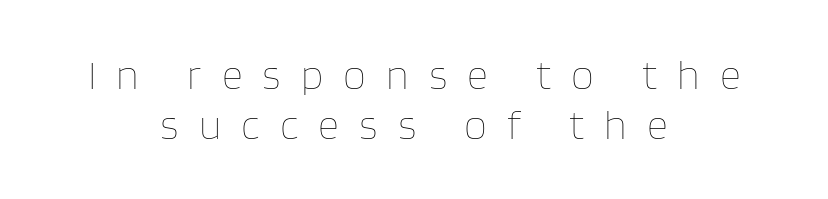
The image shows 41 px thin type, upright; set centered, line spacing 1.23x, unusually wide letter spacing (+0.49 em), not underlined; low stroke contrast and a large x-height.
